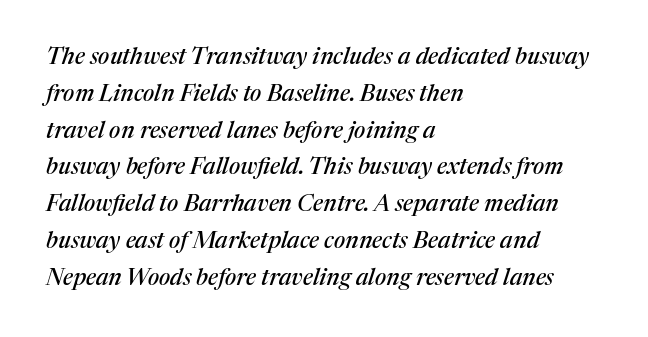
Q: Is the text italic (slanted)? A: Yes, it leans right by about 17 degrees.
Q: Is the text underlined? A: No.
Q: How is the paragraph aligned? A: Left-aligned.
Q: Is the spacing between letters normal or unusually wide? A: Normal.
Q: Is the spacing between lines tight, normal or loose? A: Normal.
